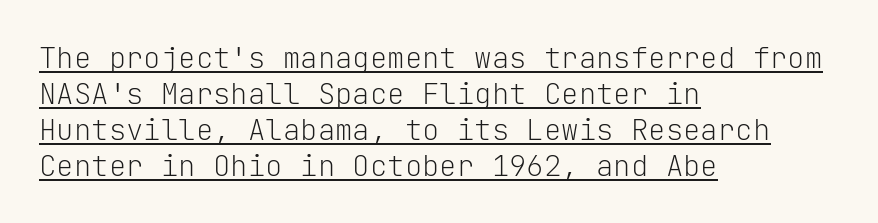
The image shows 29 px light sans-serif type, upright, monospaced; set left-aligned, line spacing 1.24x, normal letter spacing, underlined; low stroke contrast and a medium x-height.
